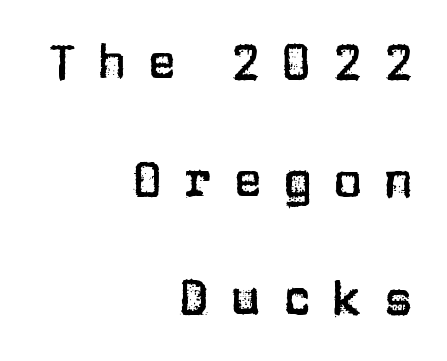
How would I describe the line gaps? Wide and relaxed. The characters display no serif detailing; their extremities are plain. These lines are rendered in a variable-pitch font. Alignment: flush right. The gap between lines stays unmarked.
